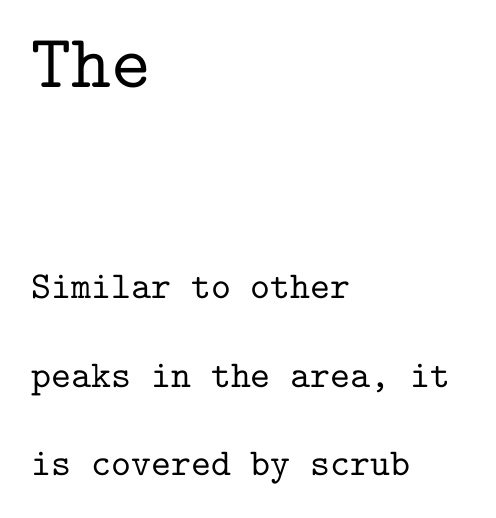
The image shows 76 px serif type, upright, monospaced; set left-aligned, loose line spacing (2.34x), normal letter spacing, not underlined; the first (top) block is 2.0x larger; low stroke contrast and a medium x-height.
